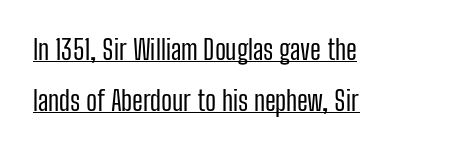
Style check: upright. You can see a thin bar hugging the bottom of the glyphs. Teacher's note: observe the even left margin — that is flush-left alignment. The rendering uses a large line-height, opening up the rows. Nothing heavy about these letters — not bold at all.
